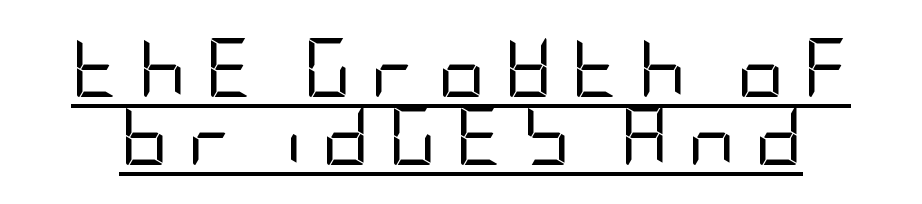
The image shows 59 px regular-weight, condensed sans-serif type, upright; set line spacing 1.16x, unusually wide letter spacing (+0.32 em), underlined; low stroke contrast and a large x-height.
